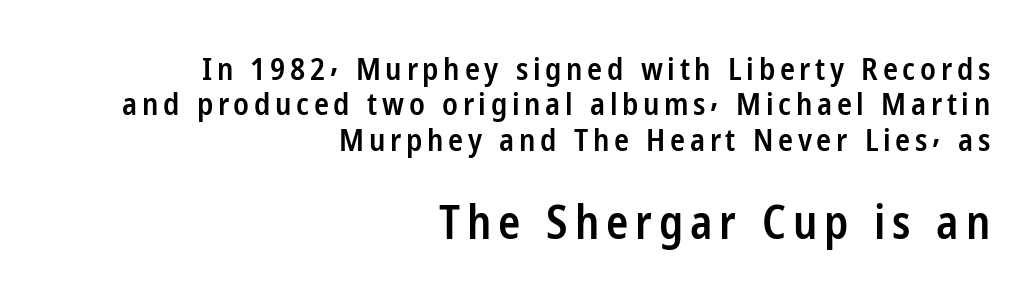
Q: Is the text bold? A: Semi-bold.
Q: Is the text italic (slanted)? A: No, it is upright.
Q: Is the typeface a serif or a sans-serif typeface? A: Sans-serif.
Q: Is the text underlined? A: No.
Q: How is the paragraph aligned? A: Right-aligned.
Q: Is the spacing between lines tight, normal or loose? A: Tight.
Q: Which block of text is set in a larger size, the first (top) or the second (bottom)? A: The second (bottom) one.
Q: Width (condensed, normal, or wide)? A: Condensed.
Q: Stroke contrast? A: Low.
Q: x-height? A: Medium.
Q: Monospaced? A: No.
